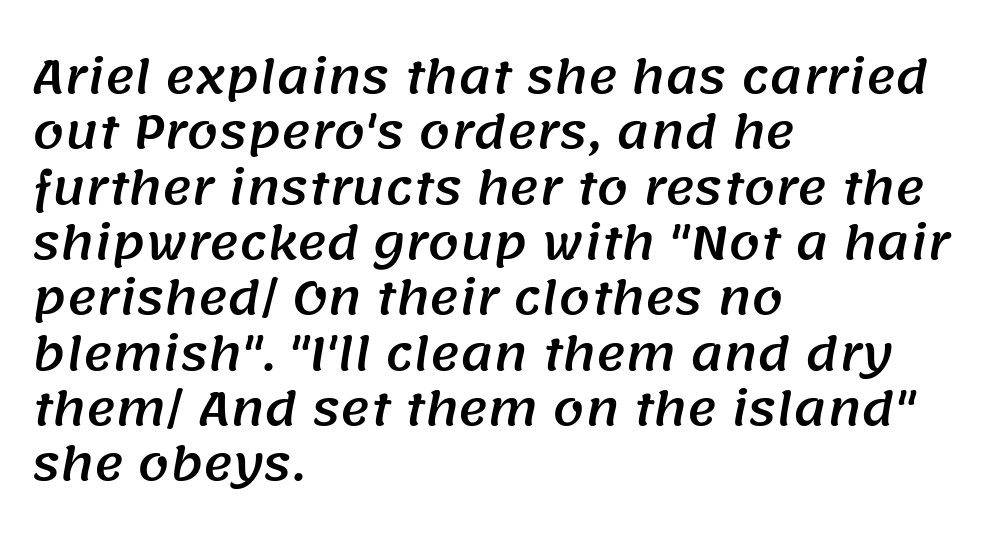
Standard letterfit; no display-style spreading of the glyphs. A student would call this left alignment; a typographer would say flush left, rag right. Letters rest on an invisible, unmarked baseline. These lines are rendered in a variable-pitch font.
